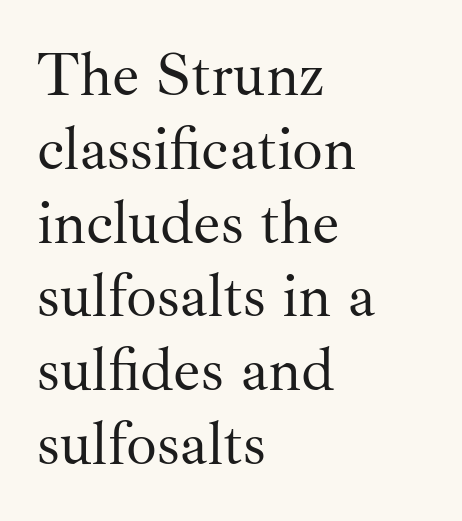
Q: Is the text bold? A: No.
Q: Is the text italic (slanted)? A: No, it is upright.
Q: Is the typeface a serif or a sans-serif typeface? A: Serif.
Q: Is the text underlined? A: No.
Q: How is the paragraph aligned? A: Left-aligned.
Q: Is the spacing between letters normal or unusually wide? A: Normal.
Q: Width (condensed, normal, or wide)? A: Normal.
Q: Stroke contrast? A: Medium.
Q: x-height? A: Small.
Q: Monospaced? A: No.
